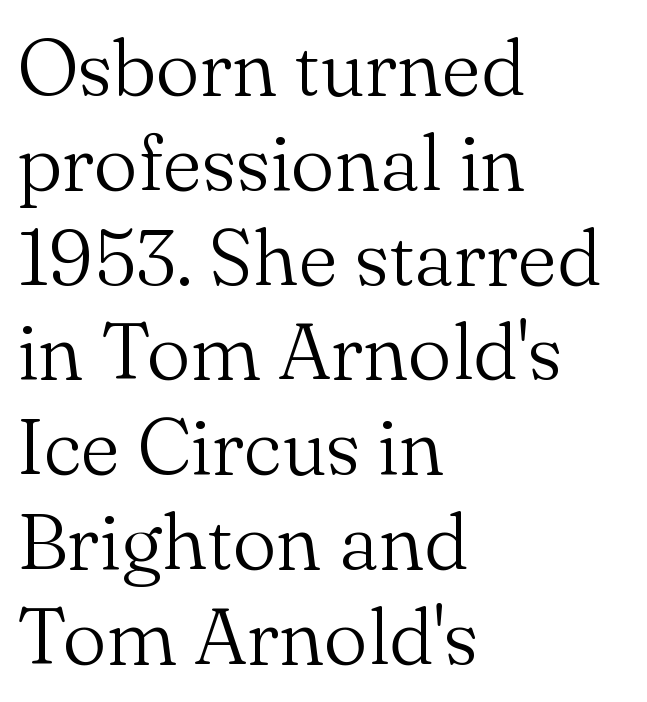
The image shows 79 px light serif type, upright; set left-aligned, line spacing 1.2x, normal letter spacing, not underlined; medium stroke contrast and a small x-height.
